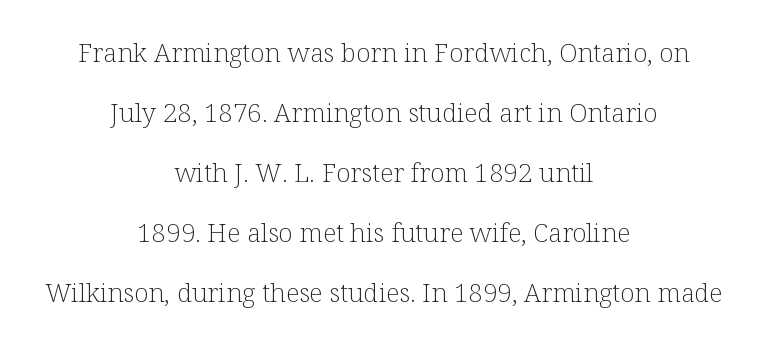
The letterforms sit shoulder to shoulder at normal distance. Descenders are the only things crossing below the line. Each line is balanced around a shared central axis. A light-to-regular cut is what we see here. The specimen reads as upright at a glance. The passage shown stacks its lines with a broad gap.
